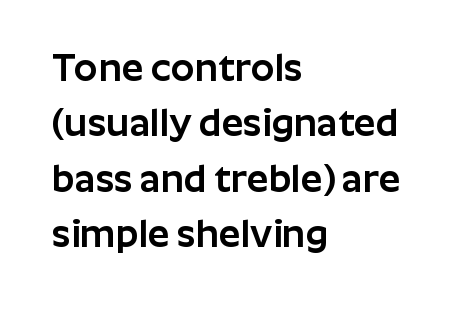
Q: Is the text italic (slanted)? A: No, it is upright.
Q: Is the typeface a serif or a sans-serif typeface? A: Sans-serif.
Q: Is the text underlined? A: No.
Q: How is the paragraph aligned? A: Left-aligned.
Q: Is the spacing between letters normal or unusually wide? A: Normal.
Q: Is the spacing between lines tight, normal or loose? A: Normal.
Q: Width (condensed, normal, or wide)? A: Normal.
Q: Stroke contrast? A: Low.
Q: x-height? A: Medium.
Q: Monospaced? A: No.
